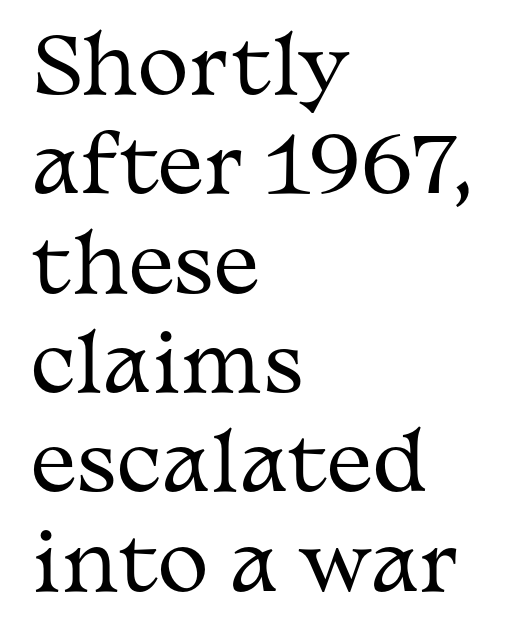
{"serif": "yes", "italic": "no", "bold": "no", "weight": "regular", "width": "wide", "stroke_contrast": "medium", "x_height": "medium", "monospaced": "no", "underline": "no", "align": "left", "line_spacing": "normal", "line_spacing_ratio": 1.29, "letter_spacing": "normal", "letter_spacing_em": 0.0, "glyph_px": 77}
